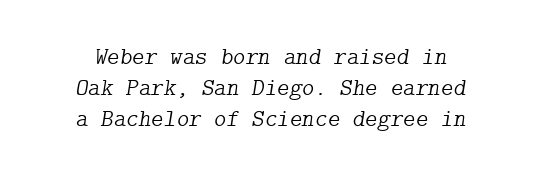
Q: Is the text bold? A: No.
Q: Is the text italic (slanted)? A: Yes, it leans right by about 9 degrees.
Q: Is the text underlined? A: No.
Q: Is the spacing between letters normal or unusually wide? A: Normal.
Q: Is the spacing between lines tight, normal or loose? A: Normal.
